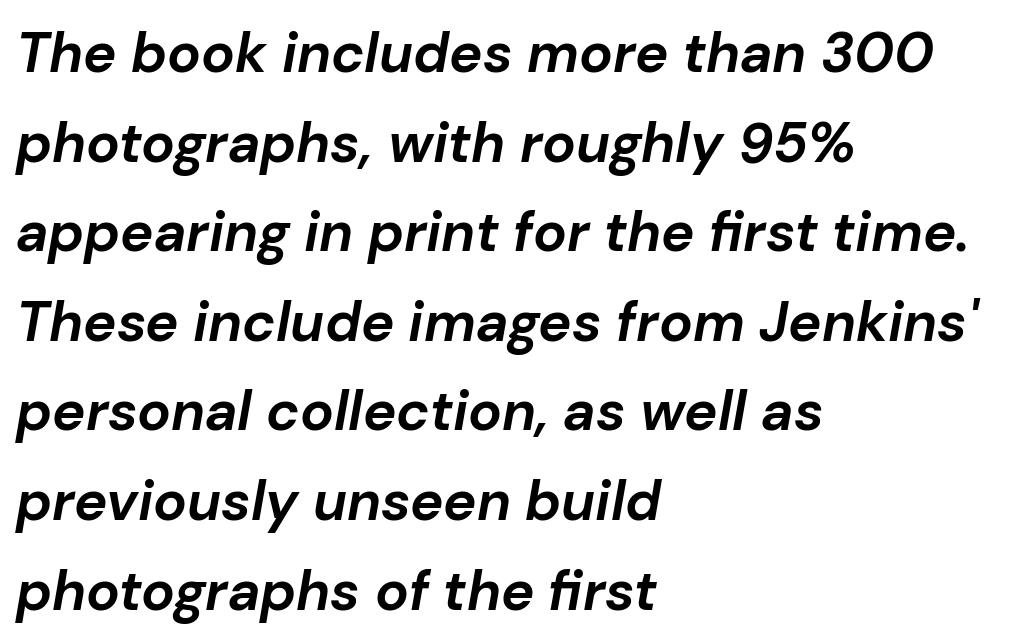
Q: Is the text bold? A: Yes.
Q: Is the text italic (slanted)? A: Yes, it leans right by about 10 degrees.
Q: Is the text underlined? A: No.
Q: How is the paragraph aligned? A: Left-aligned.
Q: Is the spacing between letters normal or unusually wide? A: Normal.
Q: Is the spacing between lines tight, normal or loose? A: Normal.
Q: Width (condensed, normal, or wide)? A: Normal.
Q: Stroke contrast? A: Low.
Q: x-height? A: Medium.
Q: Monospaced? A: No.
